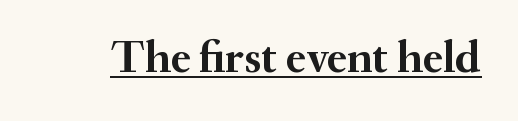
Yep, those are serifs on the letters. Posture: upright roman. Characters follow at the spacing the type designer built in. A baseline rule has been typeset under these characters.
